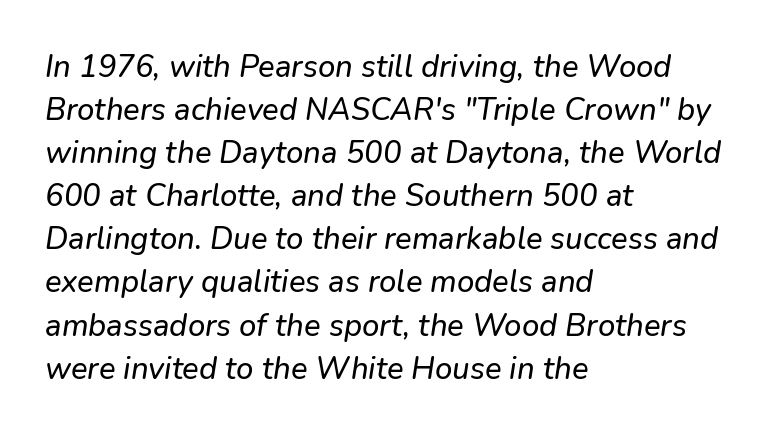
The image shows 31 px text type, italic (leaning right); set left-aligned, normal line spacing (1.39x), normal letter spacing, not underlined; low stroke contrast and a medium x-height.
